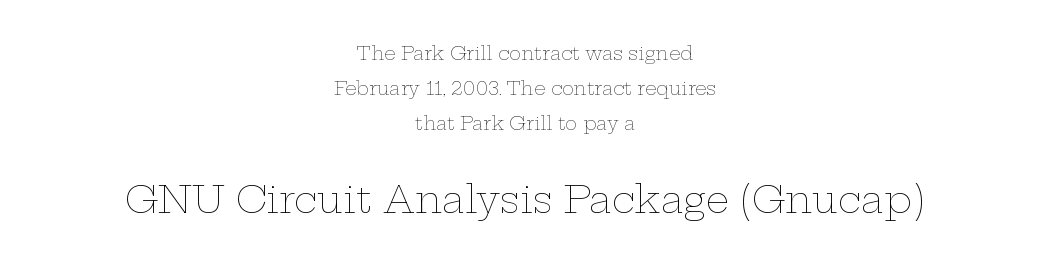
Q: Is the text bold? A: No.
Q: Is the text italic (slanted)? A: No, it is upright.
Q: Is the text underlined? A: No.
Q: How is the paragraph aligned? A: Centered.
Q: Is the spacing between letters normal or unusually wide? A: Normal.
Q: Is the spacing between lines tight, normal or loose? A: Loose.
Q: Which block of text is set in a larger size, the first (top) or the second (bottom)? A: The second (bottom) one.
Q: Width (condensed, normal, or wide)? A: Wide.
Q: Stroke contrast? A: Low.
Q: x-height? A: Medium.
Q: Monospaced? A: No.
